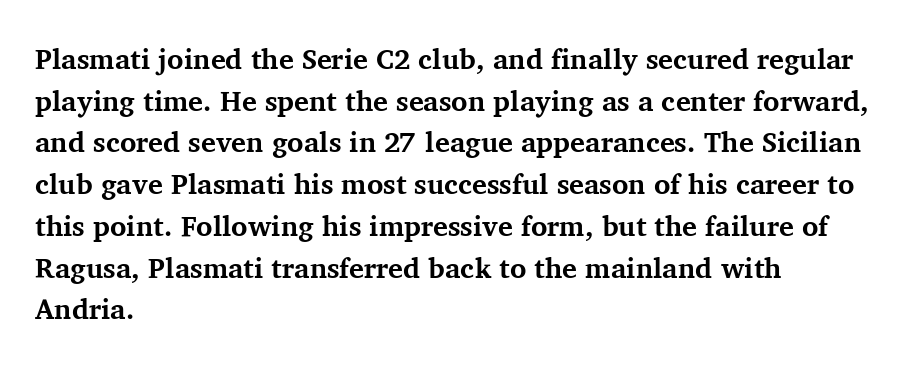
{"serif": "yes", "italic": "no", "bold": "yes", "weight": "bold", "width": "normal", "stroke_contrast": "medium", "x_height": "medium", "monospaced": "no", "underline": "no", "align": "left", "line_spacing": "normal", "line_spacing_ratio": 1.49, "letter_spacing": "normal", "letter_spacing_em": 0.0, "glyph_px": 28}
